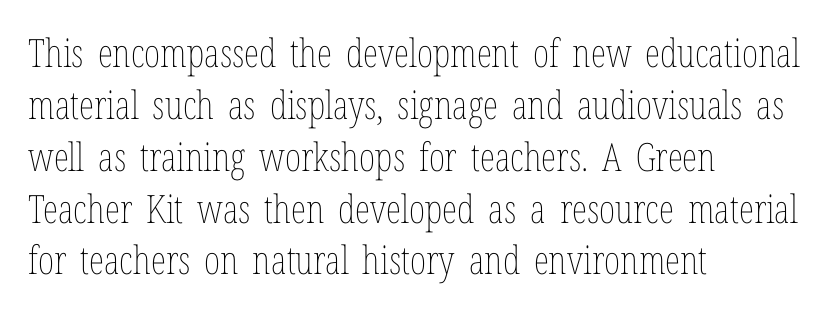
{"italic": "no", "bold": "no", "weight": "thin", "width": "condensed", "stroke_contrast": "low", "x_height": "medium", "monospaced": "no", "underline": "no", "align": "left", "line_spacing": "normal", "line_spacing_ratio": 1.33, "letter_spacing": "normal", "letter_spacing_em": 0.0, "glyph_px": 39}
